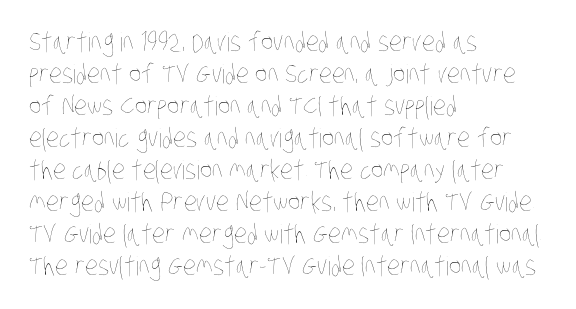
Q: Is the text bold? A: No.
Q: Is the text underlined? A: No.
Q: How is the paragraph aligned? A: Left-aligned.
Q: Is the spacing between letters normal or unusually wide? A: Normal.
